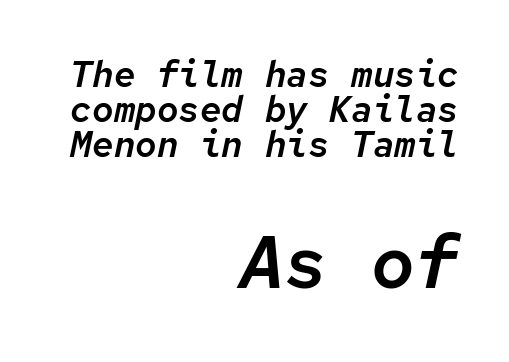
{"italic": "yes", "lean": "right", "slant_degrees": 12, "width": "normal", "stroke_contrast": "low", "x_height": "medium", "monospaced": "yes", "underline": "no", "align": "right", "line_spacing": "tight", "line_spacing_ratio": 0.97, "letter_spacing": "normal", "letter_spacing_em": 0.0, "larger_block": "second", "size_ratio": 2.03, "glyph_px": 73}
